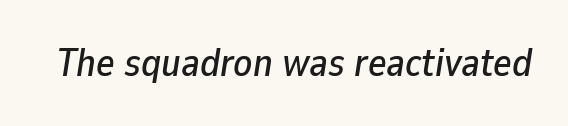
Honestly, the letter spacing is just normal — you wouldn't notice it. A typesetter would call this proportional, since set widths differ per character. The foot of each line stays bare and open. These lines were composed using italics.
